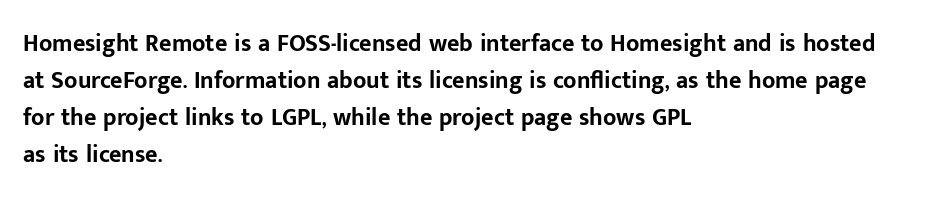
The image shows 24 px bold type, upright; set left-aligned, normal line spacing (1.54x), normal letter spacing, not underlined.
